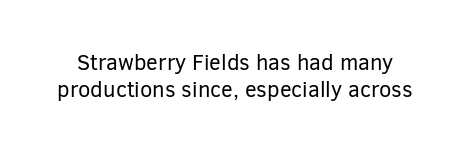
{"italic": "no", "bold": "no", "underline": "no", "line_spacing": "normal", "line_spacing_ratio": 1.25, "letter_spacing": "normal", "letter_spacing_em": 0.0, "glyph_px": 22}
